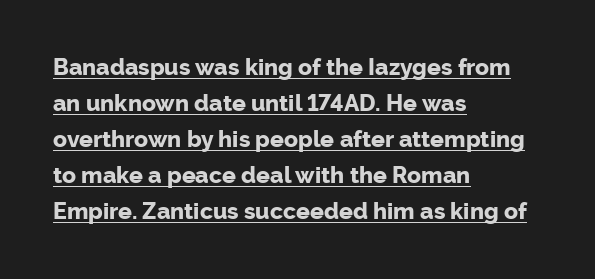
Q: Is the text bold? A: Yes.
Q: Is the text italic (slanted)? A: No, it is upright.
Q: Is the text underlined? A: Yes.
Q: How is the paragraph aligned? A: Left-aligned.
Q: Is the spacing between letters normal or unusually wide? A: Normal.
Q: Is the spacing between lines tight, normal or loose? A: Normal.
